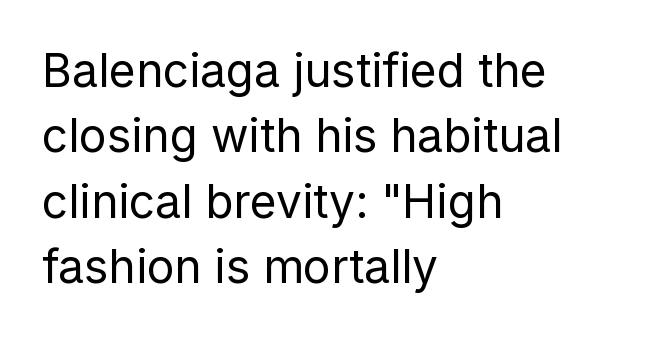
The rendering keeps characters at their native spacing. These lines sit exactly where default settings would place them. Note the varied advance widths — an 'i' is clearly narrower than an 'm'. A student would call this left alignment; a typographer would say flush left, rag right.
